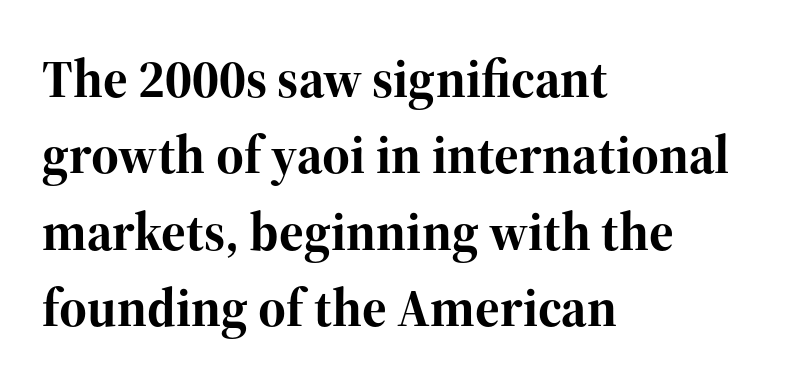
{"serif": "yes", "italic": "no", "bold": "yes", "weight": "bold", "width": "normal", "stroke_contrast": "high", "x_height": "medium", "monospaced": "no", "underline": "no", "align": "left", "line_spacing": "normal", "line_spacing_ratio": 1.44, "letter_spacing": "normal", "letter_spacing_em": 0.0, "glyph_px": 53}
